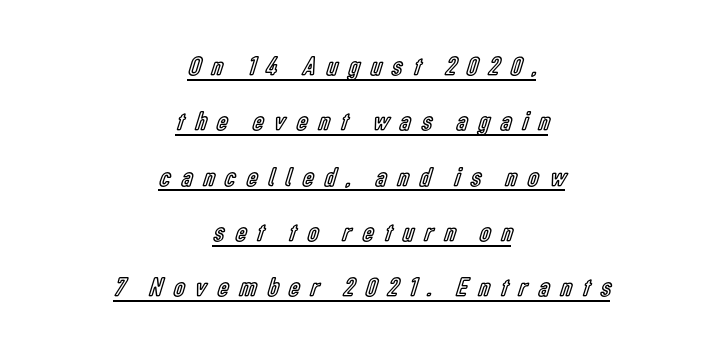
{"underline": "yes", "align": "center", "line_spacing": "loose", "line_spacing_ratio": 2.05, "letter_spacing": "wide", "letter_spacing_em": 0.4, "glyph_px": 27}
